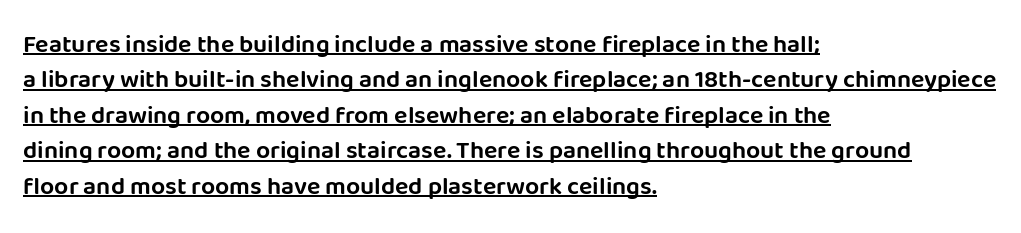
Q: Is the text italic (slanted)? A: No, it is upright.
Q: Is the text underlined? A: Yes.
Q: How is the paragraph aligned? A: Left-aligned.
Q: Is the spacing between letters normal or unusually wide? A: Normal.
Q: Is the spacing between lines tight, normal or loose? A: Normal.
